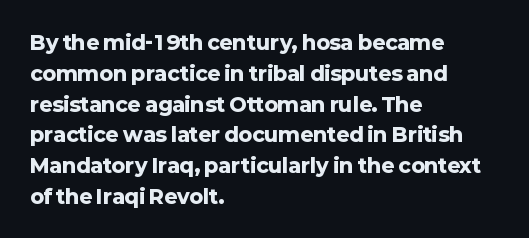
The image shows 20 px bold type, upright; set left-aligned, normal line spacing (1.54x), normal letter spacing, not underlined.
